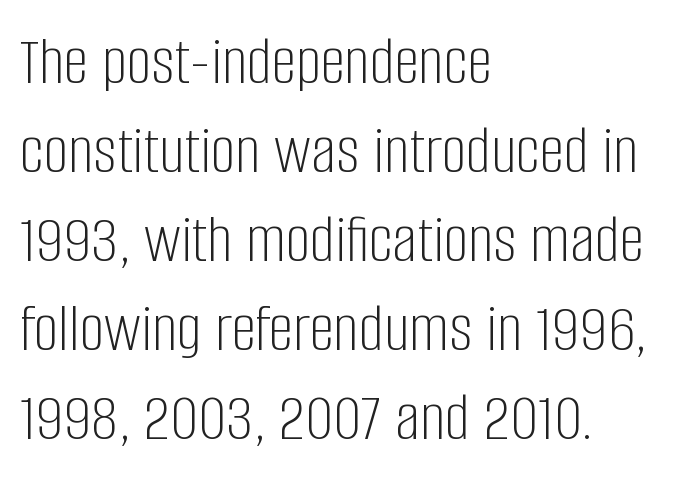
Weight: not bold — regular or lighter. Does the leading feel generous? No, just average. The lines in this sample share a left origin and differ only in where they stop. The type family on display is of the sans-serif kind. A typesetter would mark this as roman, not italic. The tracking reads as untouched default to a designer's eye.
